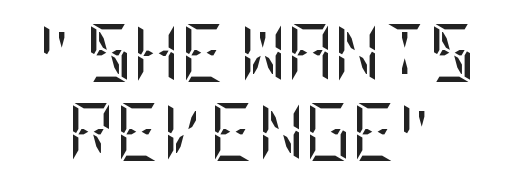
The space directly below the letters is spotless. Weight: not bold — regular or lighter. In terms of letterspacing, this is plain default setting. Horizontal bands of white between lines are of average thickness. To sum up the face: it has serifs.
